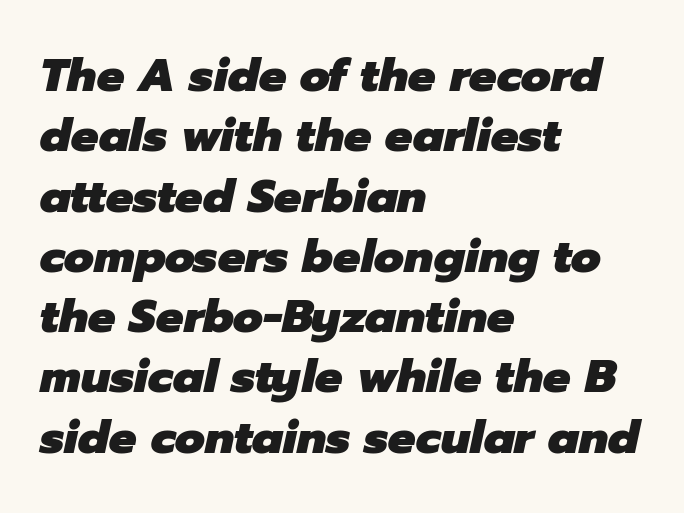
Q: Is the text bold? A: Yes.
Q: Is the text italic (slanted)? A: Yes, it leans right by about 12 degrees.
Q: Is the text underlined? A: No.
Q: How is the paragraph aligned? A: Left-aligned.
Q: Is the spacing between letters normal or unusually wide? A: Normal.
Q: Is the spacing between lines tight, normal or loose? A: Normal.
Q: Width (condensed, normal, or wide)? A: Normal.
Q: Stroke contrast? A: Low.
Q: x-height? A: Medium.
Q: Monospaced? A: No.
